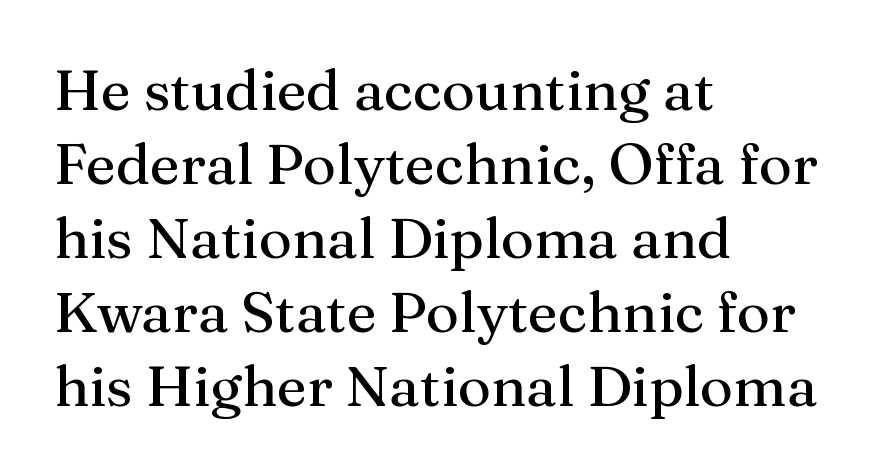
Spacing verdict: proportional, widths tailored to each character. Short and long lines alike share a common starting point at left. Posture: upright roman. Examine the stroke ends and you'll spot serifs. The passage shown has conventional tracking throughout.
